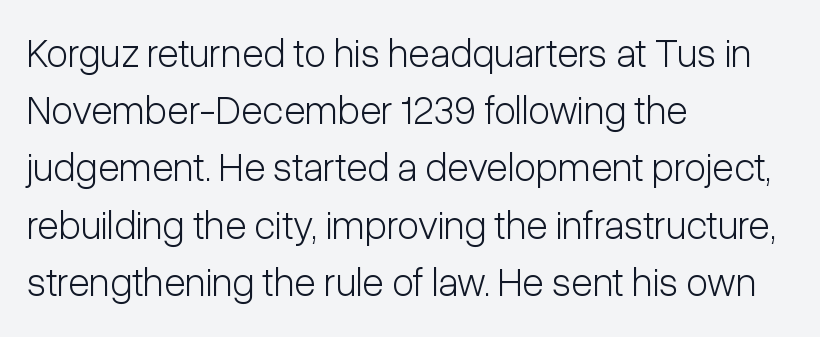
A typesetter would call this proportional, since set widths differ per character. The vertical gap from one line to the next is medium. The rendering anchors every line to the left-hand side. Spacing between characters is what you'd get straight out of the box.
